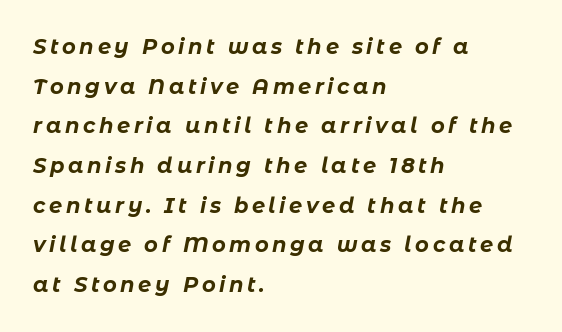
Words float on clear page, feet unadorned. Its strokes are broad and dark, the hallmark of bold type. Would a proofreader flag this as italicized? Yes. The text block is weighted toward the left margin, trailing off unevenly rightward.
